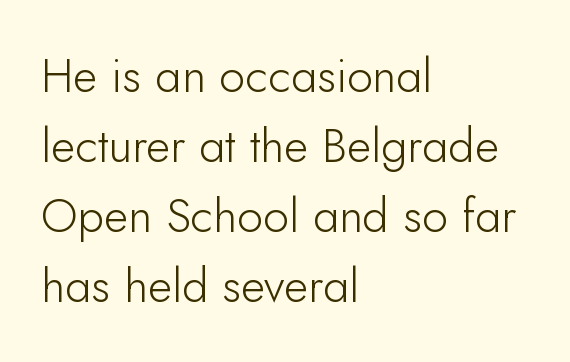
{"serif": "no", "italic": "no", "bold": "no", "weight": "light", "width": "normal", "stroke_contrast": "low", "x_height": "small", "monospaced": "no", "underline": "no", "align": "left", "line_spacing": "normal", "line_spacing_ratio": 1.49, "letter_spacing": "normal", "letter_spacing_em": 0.0, "glyph_px": 47}
